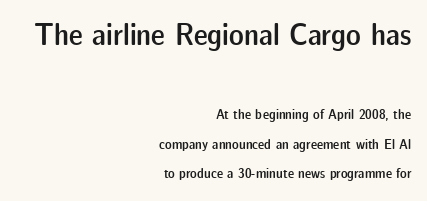
{"serif": "no", "italic": "no", "bold": "semi", "weight": "semibold", "width": "normal", "stroke_contrast": "low", "x_height": "medium", "monospaced": "no", "underline": "no", "align": "right", "line_spacing": "loose", "line_spacing_ratio": 2.11, "letter_spacing": "normal", "letter_spacing_em": 0.0, "larger_block": "first", "size_ratio": 2.21, "glyph_px": 31}
